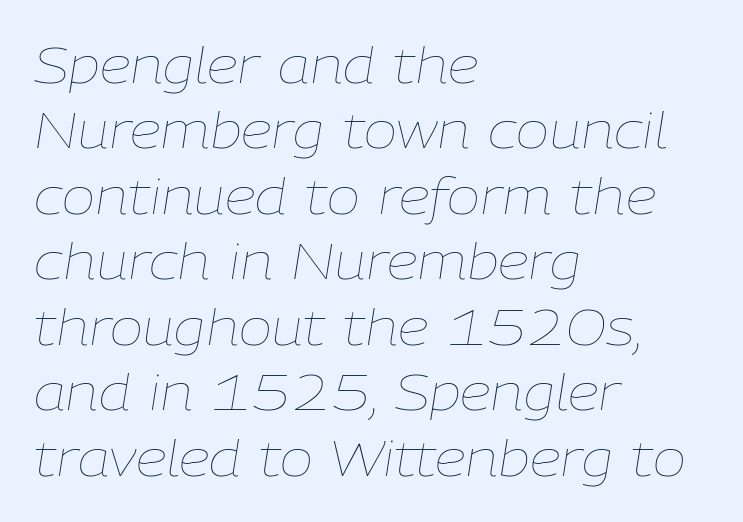
Every character sits at an angle, as italics do. The letters advance in unequal steps, a hallmark of proportional type. The foot of each line stays bare and open. Weight: not bold — regular or lighter.
